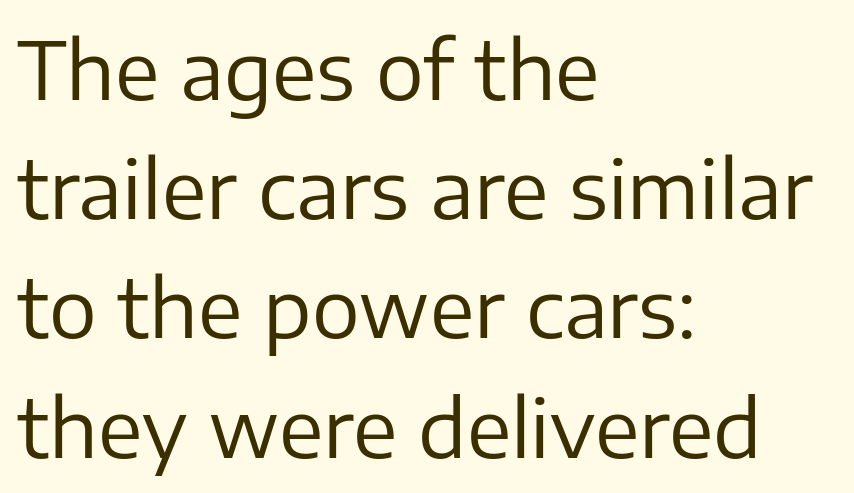
Q: Is the text bold? A: No.
Q: Is the text italic (slanted)? A: No, it is upright.
Q: Is the typeface a serif or a sans-serif typeface? A: Sans-serif.
Q: Is the text underlined? A: No.
Q: How is the paragraph aligned? A: Left-aligned.
Q: Is the spacing between letters normal or unusually wide? A: Normal.
Q: Is the spacing between lines tight, normal or loose? A: Normal.
Q: Width (condensed, normal, or wide)? A: Normal.
Q: Stroke contrast? A: Low.
Q: x-height? A: Medium.
Q: Monospaced? A: No.
